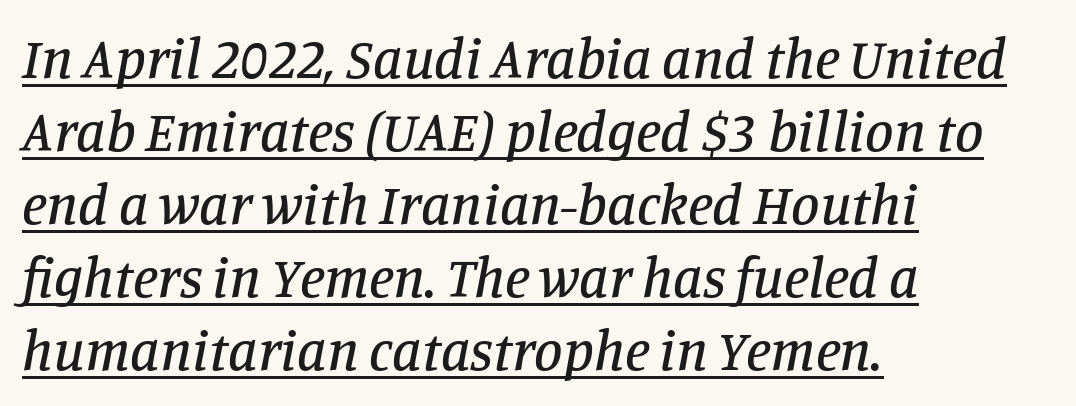
The image shows 57 px serif type, italic (leaning right); set left-aligned, normal line spacing (1.28x), normal letter spacing, underlined; low stroke contrast and a large x-height.
